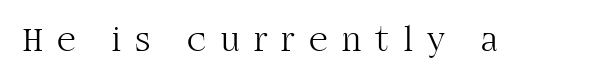
Q: Is the text bold? A: No.
Q: Is the text italic (slanted)? A: No, it is upright.
Q: Is the typeface a serif or a sans-serif typeface? A: Serif.
Q: Is the text underlined? A: No.
Q: Is the spacing between letters normal or unusually wide? A: Unusually wide.
Q: Width (condensed, normal, or wide)? A: Normal.
Q: Stroke contrast? A: High.
Q: x-height? A: Large.
Q: Monospaced? A: No.
